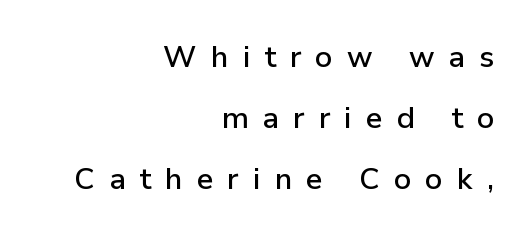
Q: Is the text italic (slanted)? A: No, it is upright.
Q: Is the typeface a serif or a sans-serif typeface? A: Sans-serif.
Q: Is the text underlined? A: No.
Q: How is the paragraph aligned? A: Right-aligned.
Q: Is the spacing between letters normal or unusually wide? A: Unusually wide.
Q: Is the spacing between lines tight, normal or loose? A: Loose.
Q: Width (condensed, normal, or wide)? A: Normal.
Q: Stroke contrast? A: Low.
Q: x-height? A: Medium.
Q: Monospaced? A: No.
